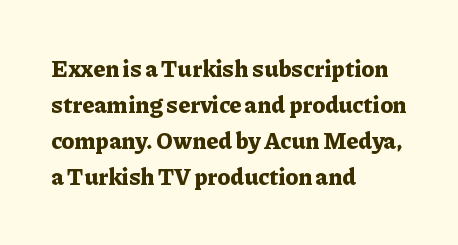
{"italic": "no", "bold": "yes", "underline": "no", "align": "left", "line_spacing": "normal", "line_spacing_ratio": 1.57, "letter_spacing": "normal", "letter_spacing_em": 0.0, "glyph_px": 23}
